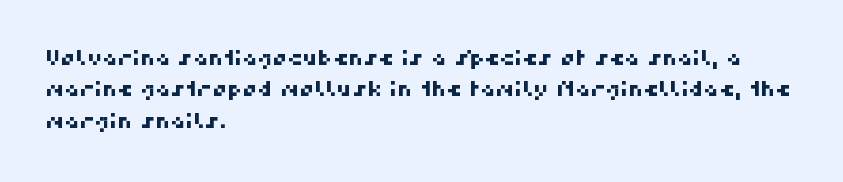
The image shows 21 px text type; set left-aligned, normal line spacing (1.5x), normal letter spacing, not underlined.
